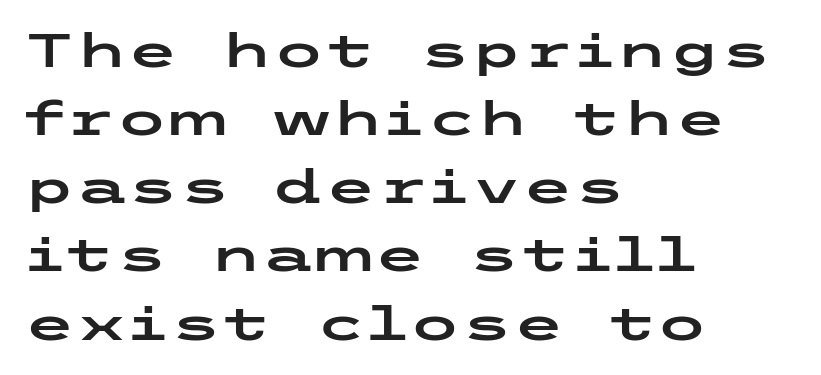
The image shows 47 px wide sans-serif type, upright; set left-aligned, normal line spacing (1.45x), normal letter spacing, not underlined; low stroke contrast and a medium x-height.
